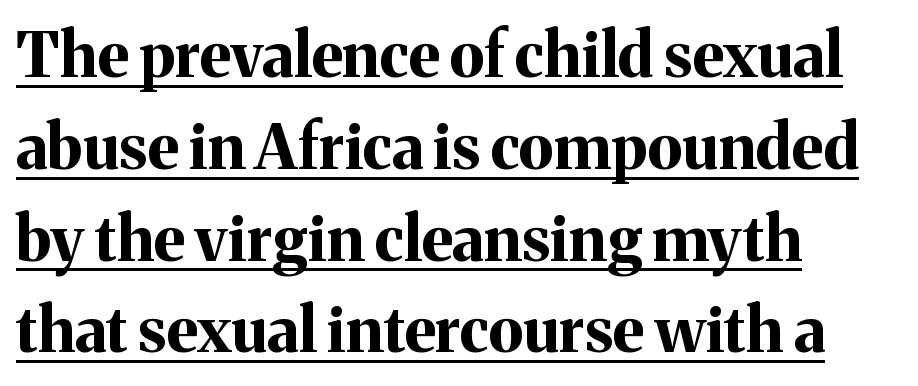
The face used here is seriffed, in the tradition of book romans. Heavy, bold letterforms. The paragraph shown leans on its left margin. This is roman type, the default non-slanted kind. If you measured baseline to baseline, you'd find a middling distance.
